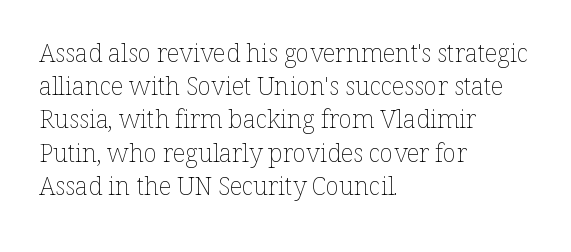
{"italic": "no", "bold": "no", "underline": "no", "align": "left", "line_spacing": "normal", "line_spacing_ratio": 1.33, "letter_spacing": "normal", "letter_spacing_em": 0.0, "glyph_px": 25}
